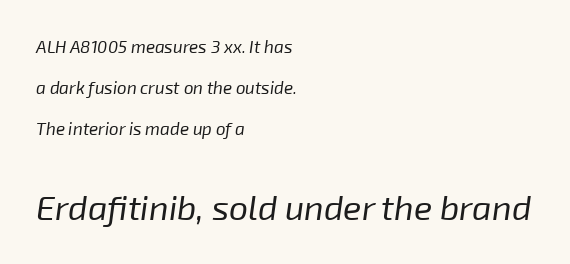
Q: Is the text bold? A: No.
Q: Is the text italic (slanted)? A: Yes, it leans right by about 8 degrees.
Q: Is the text underlined? A: No.
Q: How is the paragraph aligned? A: Left-aligned.
Q: Is the spacing between letters normal or unusually wide? A: Normal.
Q: Is the spacing between lines tight, normal or loose? A: Loose.
Q: Which block of text is set in a larger size, the first (top) or the second (bottom)? A: The second (bottom) one.
Q: Width (condensed, normal, or wide)? A: Normal.
Q: Stroke contrast? A: Low.
Q: x-height? A: Medium.
Q: Monospaced? A: No.
